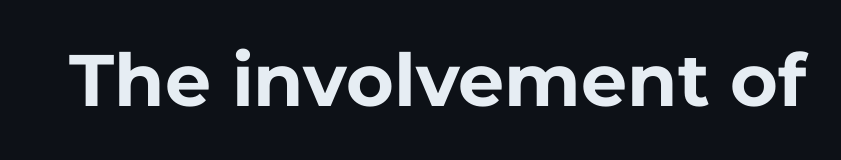
Q: Is the text bold? A: Yes.
Q: Is the text italic (slanted)? A: No, it is upright.
Q: Is the typeface a serif or a sans-serif typeface? A: Sans-serif.
Q: Is the text underlined? A: No.
Q: Is the spacing between letters normal or unusually wide? A: Normal.
Q: Width (condensed, normal, or wide)? A: Normal.
Q: Stroke contrast? A: Low.
Q: x-height? A: Medium.
Q: Monospaced? A: No.
